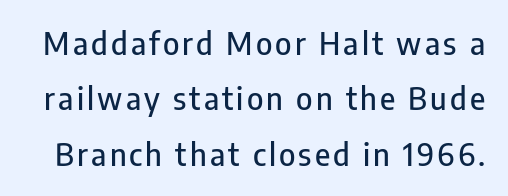
{"serif": "no", "italic": "no", "width": "condensed", "stroke_contrast": "low", "x_height": "medium", "monospaced": "no", "underline": "no", "line_spacing_ratio": 1.79, "glyph_px": 31}
